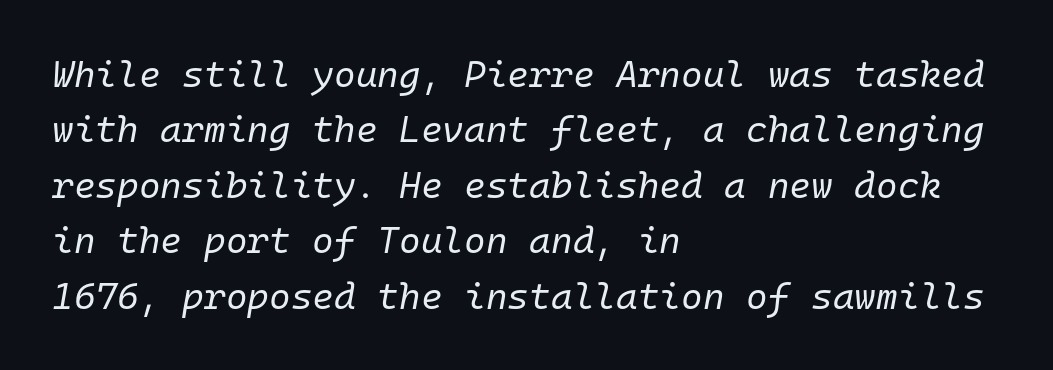
The image shows 37 px regular-weight type, italic (leaning right), monospaced; set left-aligned, normal line spacing (1.5x), normal letter spacing, not underlined; low stroke contrast and a medium x-height.
